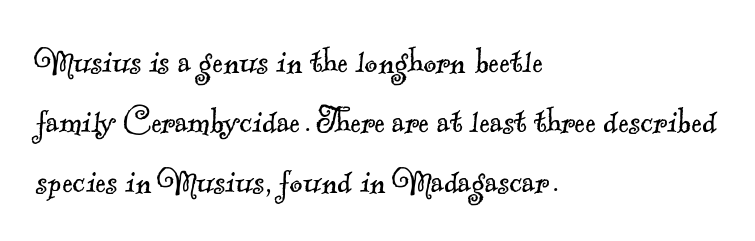
The image shows 40 px light serif type; set left-aligned, normal line spacing (1.5x), normal letter spacing, not underlined; a small x-height.
